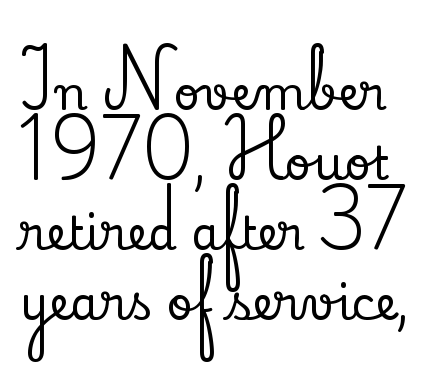
The image shows 46 px serif type, upright; set normal line spacing (1.52x), normal letter spacing, not underlined; low stroke contrast and a small x-height.
